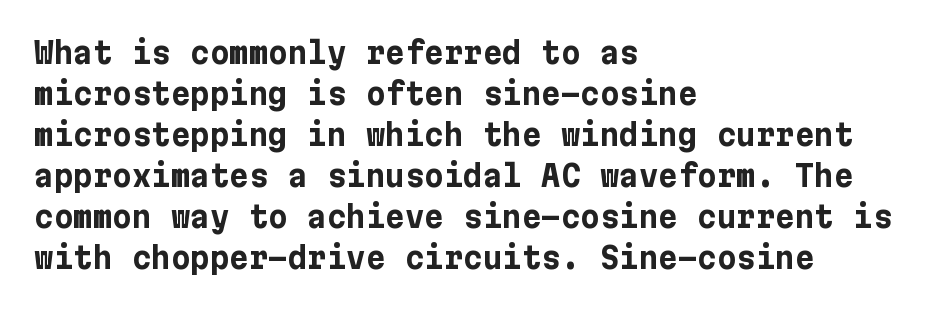
These lines stack with their left ends in a neat column. The font's upright variant was chosen for this text. No word sits above an underline. Here the glyphs are tracked normally, forming tight word shapes.
